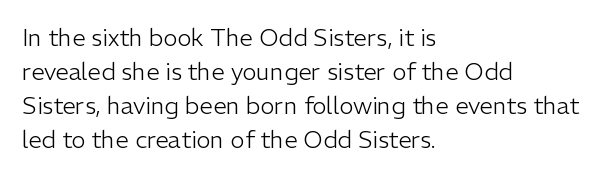
Decoration check: the copy has no underline. Teacher's note: observe the even left margin — that is flush-left alignment. Interline gaps are of average width in this sample. No chunkiness to these letters — they're not bold. These lines were composed using upright roman letters.
